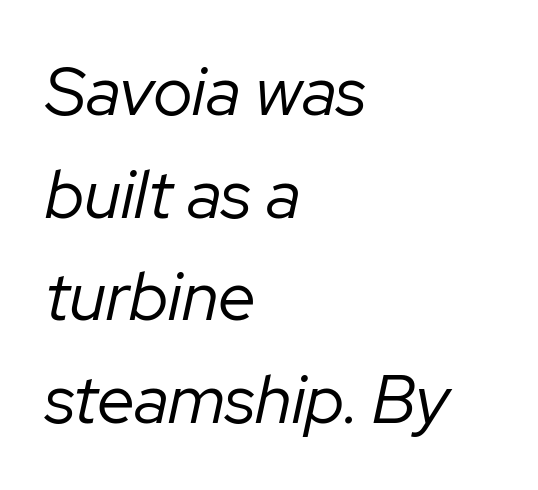
Q: Is the text bold? A: No.
Q: Is the text italic (slanted)? A: Yes, it leans right by about 12 degrees.
Q: Is the text underlined? A: No.
Q: How is the paragraph aligned? A: Left-aligned.
Q: Is the spacing between letters normal or unusually wide? A: Normal.
Q: Is the spacing between lines tight, normal or loose? A: Normal.
Q: Width (condensed, normal, or wide)? A: Normal.
Q: Stroke contrast? A: Low.
Q: x-height? A: Medium.
Q: Monospaced? A: No.
